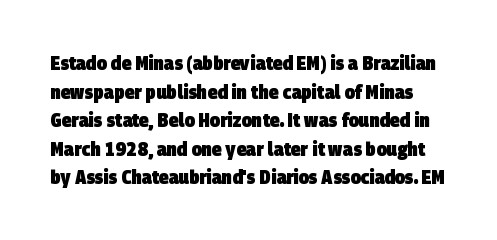
{"bold": "yes", "underline": "no", "line_spacing": "normal", "line_spacing_ratio": 1.43, "letter_spacing": "normal", "letter_spacing_em": 0.0, "glyph_px": 20}
